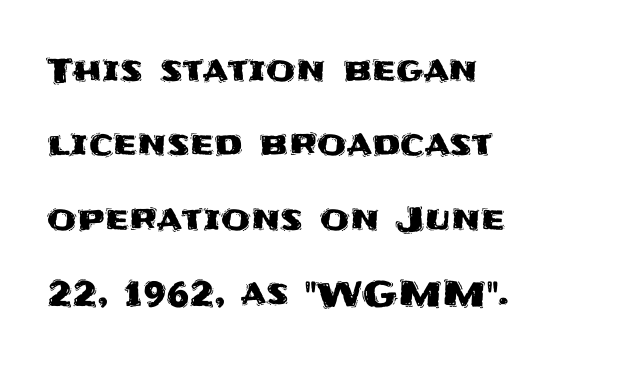
{"serif": "no", "italic": "no", "width": "normal", "stroke_contrast": "medium", "x_height": "large", "monospaced": "no", "underline": "no", "align": "left", "line_spacing": "loose", "line_spacing_ratio": 2.19, "letter_spacing": "normal", "letter_spacing_em": 0.0, "glyph_px": 34}
